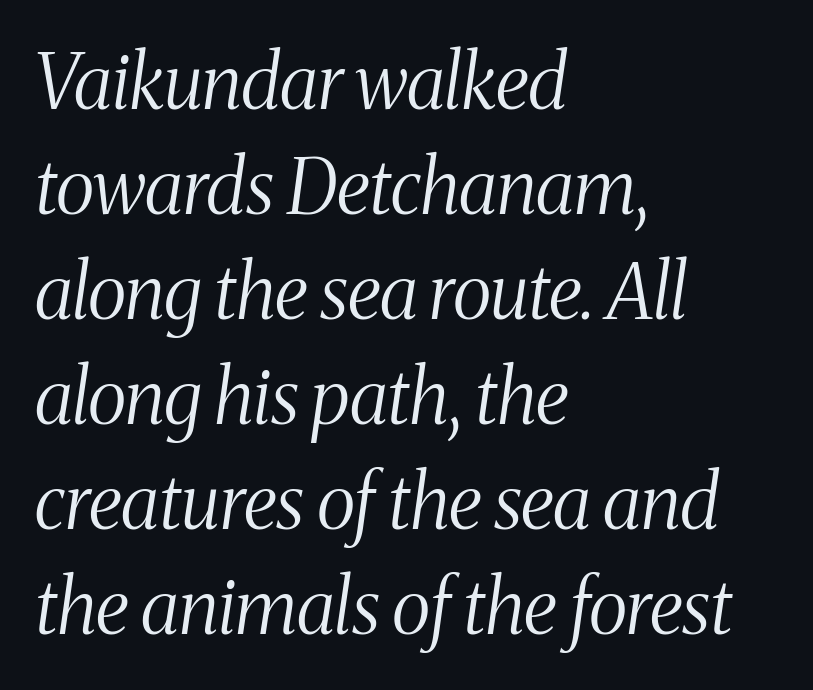
Would a proofreader flag this as italicized? Yes. A bare baseline throughout the passage. The rendering keeps characters at their native spacing. Font category for this specimen: serif. The passage shown is typed in a proportional face where columns would drift.
